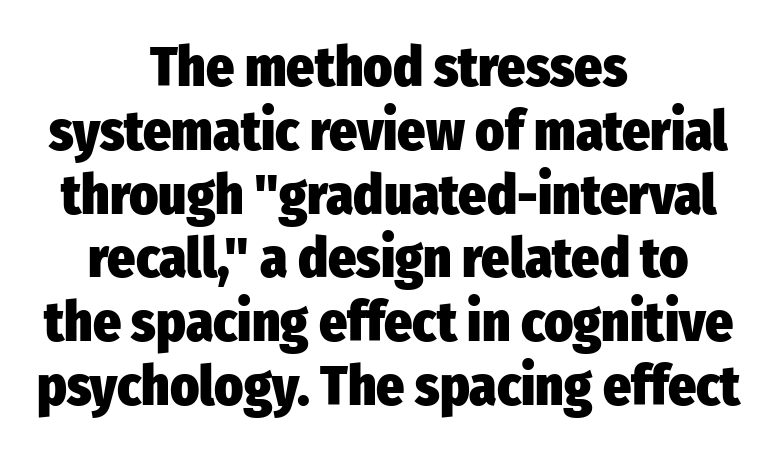
The image shows 55 px heavy, condensed sans-serif type, upright; set centered, line spacing 1.16x, normal letter spacing, not underlined; low stroke contrast and a medium x-height.
